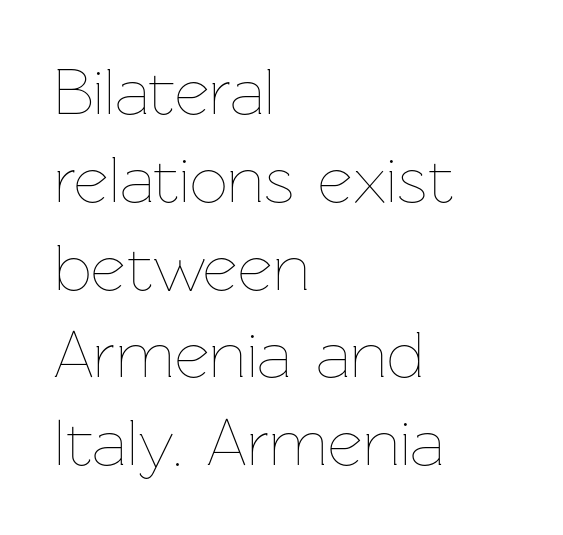
The image shows 67 px thin type, upright; set left-aligned, normal line spacing (1.31x), normal letter spacing, not underlined; low stroke contrast and a medium x-height.
